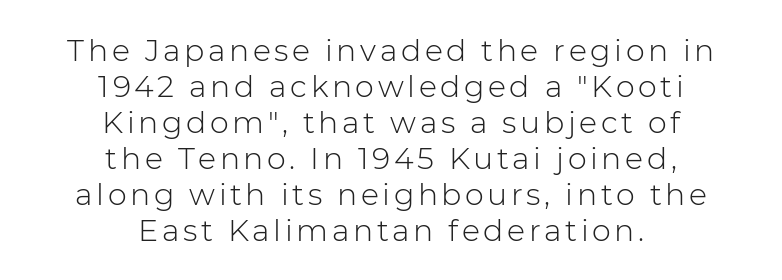
Q: Is the text bold? A: No.
Q: Is the text italic (slanted)? A: No, it is upright.
Q: Is the typeface a serif or a sans-serif typeface? A: Sans-serif.
Q: Is the text underlined? A: No.
Q: How is the paragraph aligned? A: Centered.
Q: Width (condensed, normal, or wide)? A: Normal.
Q: Stroke contrast? A: Low.
Q: x-height? A: Medium.
Q: Monospaced? A: No.
